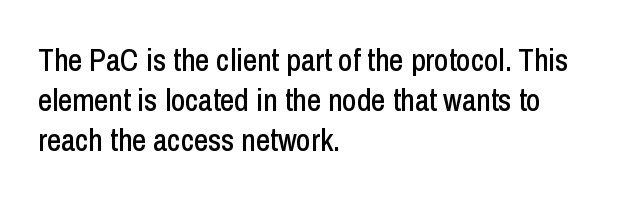
Q: Is the text italic (slanted)? A: No, it is upright.
Q: Is the typeface a serif or a sans-serif typeface? A: Sans-serif.
Q: Is the text underlined? A: No.
Q: How is the paragraph aligned? A: Left-aligned.
Q: Is the spacing between letters normal or unusually wide? A: Normal.
Q: Is the spacing between lines tight, normal or loose? A: Normal.
Q: Width (condensed, normal, or wide)? A: Condensed.
Q: Stroke contrast? A: Low.
Q: x-height? A: Medium.
Q: Monospaced? A: No.
